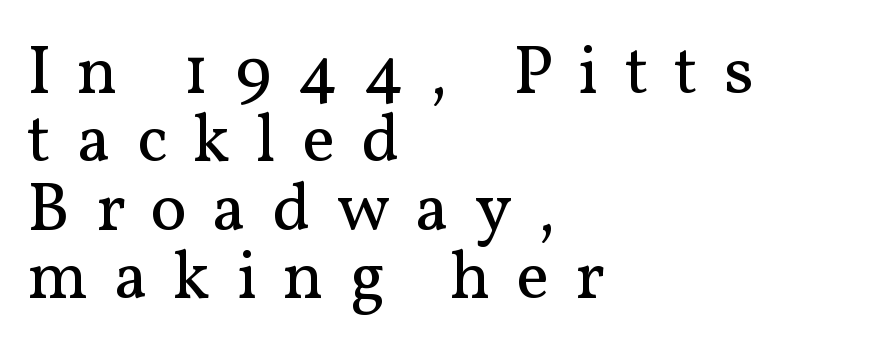
The image shows 69 px regular-weight serif type, upright; set left-aligned, tight line spacing (0.99x), unusually wide letter spacing (+0.37 em), not underlined; medium stroke contrast and a medium x-height.
